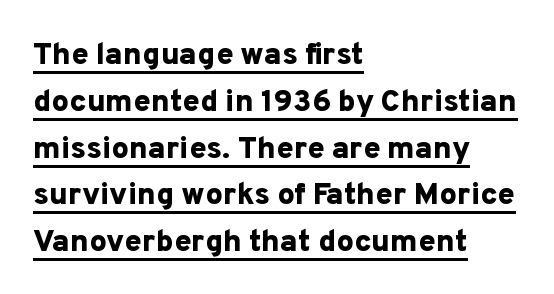
This rendering uses left alignment, leaving the right contour irregular. You could not count columns in this text — the font is proportionally spaced. Each new line begins a customary step beneath the previous one. There is no visible air inserted between adjacent glyphs. The rendered words wear a rule along their underside. The designer went with a sans here, leaving each stem footless.
